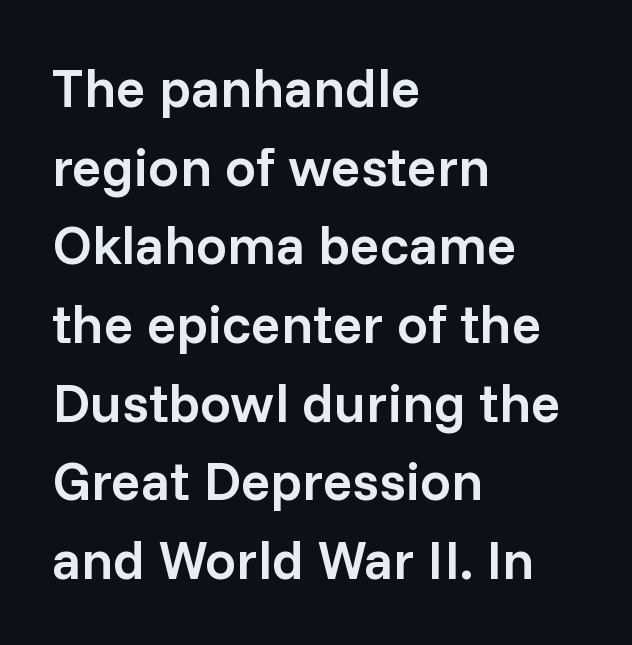
Short note: letters normally spaced. Note the varied advance widths — an 'i' is clearly narrower than an 'm'. Unmarked baselines from the first word to the last. Weight check: semibold — heavier than regular, not quite bold. Characters remain perfectly vertical along every line. If you drew a ruler down the left edge, every line would touch it.
